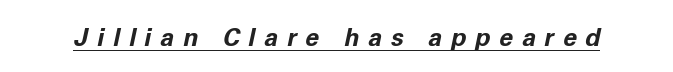
Q: Is the text bold? A: Yes.
Q: Is the text italic (slanted)? A: Yes, it leans right by about 11 degrees.
Q: Is the text underlined? A: Yes.
Q: Is the spacing between letters normal or unusually wide? A: Unusually wide.
